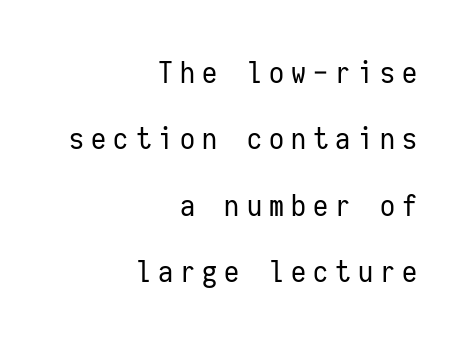
Q: Is the text bold? A: No.
Q: Is the text italic (slanted)? A: No, it is upright.
Q: Is the typeface a serif or a sans-serif typeface? A: Sans-serif.
Q: Is the text underlined? A: No.
Q: How is the paragraph aligned? A: Right-aligned.
Q: Is the spacing between letters normal or unusually wide? A: Unusually wide.
Q: Is the spacing between lines tight, normal or loose? A: Loose.
Q: Width (condensed, normal, or wide)? A: Condensed.
Q: Stroke contrast? A: Low.
Q: x-height? A: Medium.
Q: Monospaced? A: Yes.
